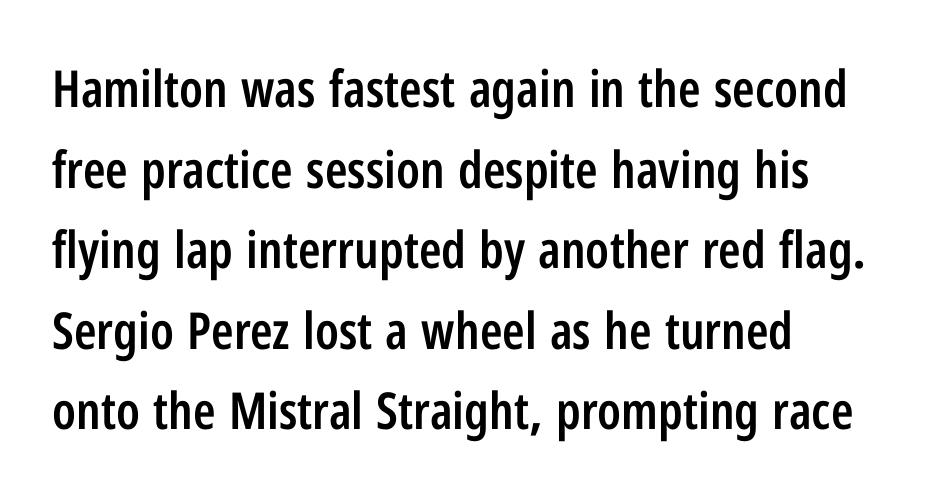
The image shows 51 px semibold, condensed sans-serif type, upright; set left-aligned, normal line spacing (1.58x), normal letter spacing, not underlined; low stroke contrast and a medium x-height.
